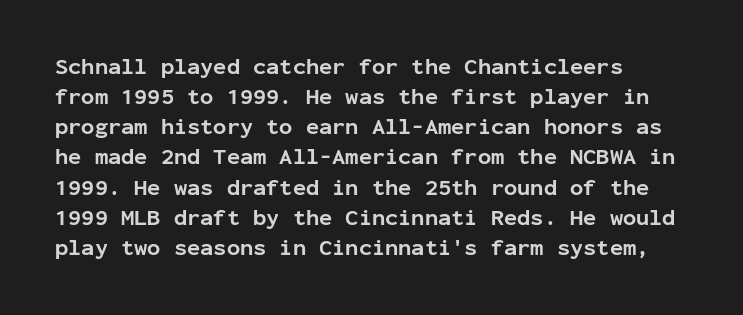
{"italic": "no", "bold": "yes", "underline": "no", "align": "left", "line_spacing": "normal", "line_spacing_ratio": 1.37, "letter_spacing": "normal", "letter_spacing_em": 0.0, "glyph_px": 22}
